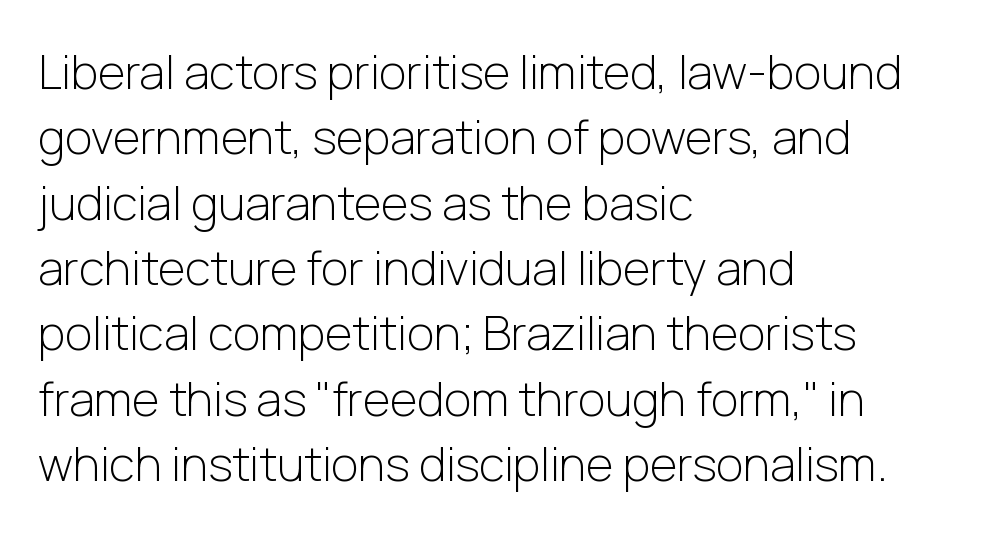
{"serif": "no", "italic": "no", "bold": "no", "weight": "light", "width": "normal", "stroke_contrast": "low", "x_height": "medium", "monospaced": "no", "underline": "no", "align": "left", "line_spacing": "normal", "line_spacing_ratio": 1.39, "letter_spacing": "normal", "letter_spacing_em": 0.0, "glyph_px": 47}
